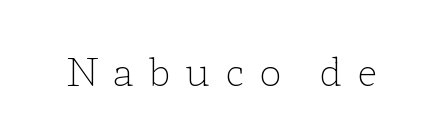
The image shows 38 px light, wide serif type, upright; set unusually wide letter spacing (+0.38 em), not underlined; low stroke contrast and a medium x-height.
